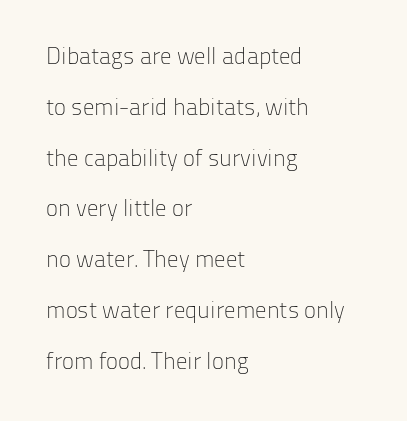
Stroke mass is kept to a normal reading level or below. Is the letter spacing exaggerated? No — it looks like the ordinary default. This rendering uses left alignment, leaving the right contour irregular. The baseline area is clear. Italic? Not at all — the glyphs are vertical.
